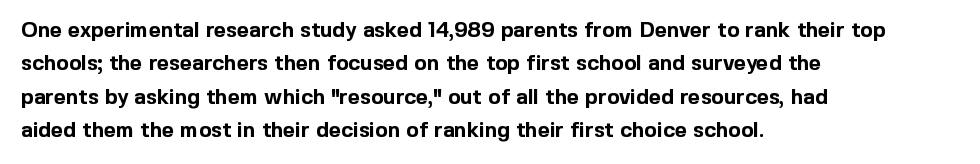
The image shows 21 px bold type, upright; set left-aligned, normal line spacing (1.59x), normal letter spacing, not underlined.
